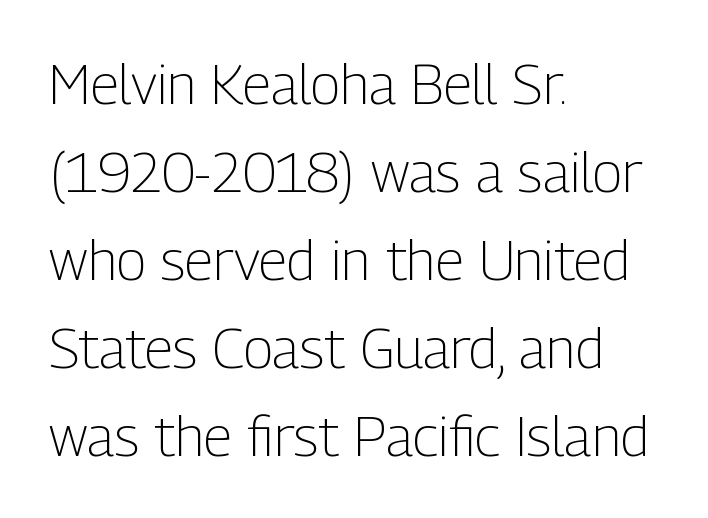
A typesetter would call this zero additional tracking. Nothing sits at the stroke ends, so this counts as sans-serif. This block has exactly the height ordinary leading produces. Spacing verdict: proportional, widths tailored to each character.
